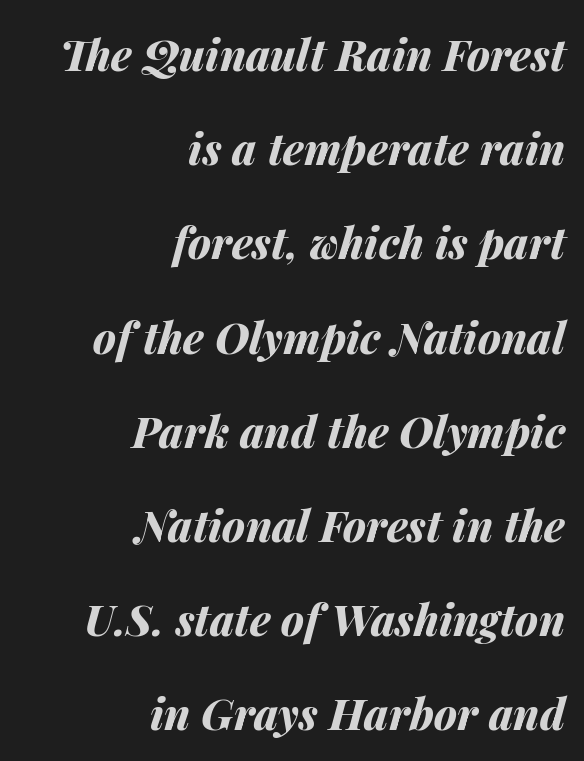
Spacing between characters is what you'd get straight out of the box. A dark, heavy texture on the line: the type is bold. This rendering features lettering with no underline. These lines stand farther apart than default settings would place them. The lettering tilts uniformly, giving the passage an italic look.
